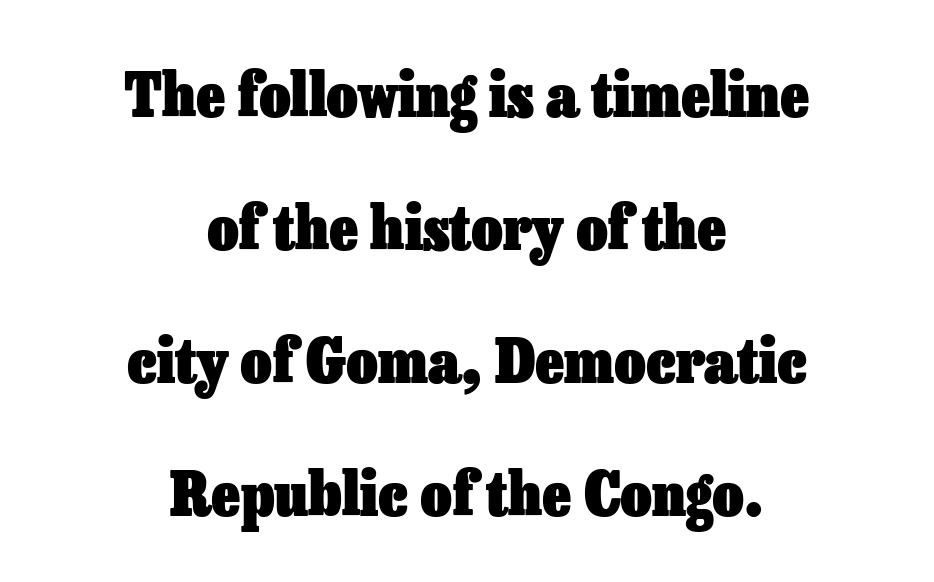
{"italic": "no", "bold": "yes", "weight": "heavy", "width": "normal", "stroke_contrast": "low", "x_height": "medium", "monospaced": "no", "underline": "no", "align": "center", "line_spacing": "loose", "line_spacing_ratio": 2.18, "letter_spacing": "normal", "letter_spacing_em": 0.0, "glyph_px": 61}
